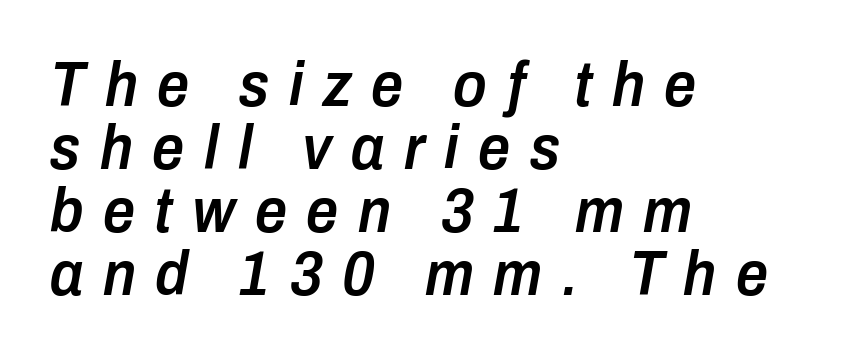
{"italic": "yes", "lean": "right", "slant_degrees": 10, "bold": "semi", "weight": "semibold", "width": "condensed", "stroke_contrast": "low", "x_height": "medium", "monospaced": "no", "underline": "no", "align": "left", "line_spacing": "tight", "line_spacing_ratio": 1.0, "letter_spacing": "wide", "letter_spacing_em": 0.31, "glyph_px": 63}
